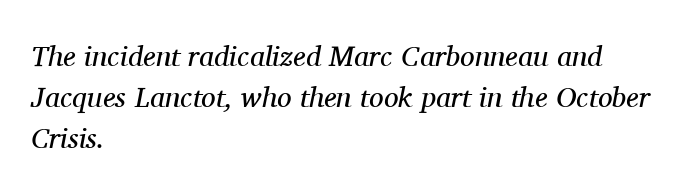
The type is set solid horizontally, with unmodified tracking. No extra ink here — the face is not bold. Little horizontal feet cap the strokes, marking this as serif type. Yep, that's italic — everything's leaning. Check the space under the baseline: it is left empty.
